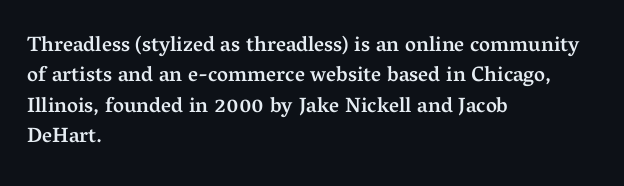
Inter-character spacing is left at the font's built-in metrics. Posture: straight, roman, zero tilt. These lines carry some extra weight — a demibold, not a full bold. The paragraph has a hard left edge and a soft right edge. Regular leading. Decoration check: the copy has no underline.
